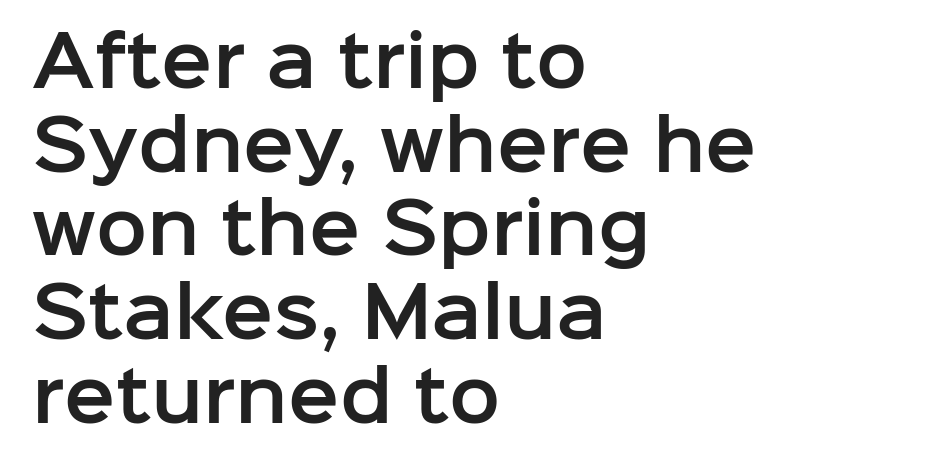
Letterform terminals end flat and unadorned throughout the passage. Proportional: the letters do not fall into vertical columns. The letters stand straight up with perfectly vertical stems. Descender tails drop into unmarked territory. Leftover space on each line is placed entirely after the last word. Look at the tracking — it's just the regular setting, nothing added.
